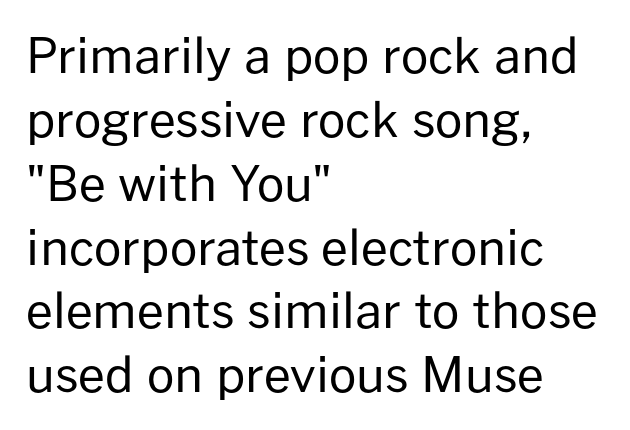
Q: Is the text bold? A: No.
Q: Is the text italic (slanted)? A: No, it is upright.
Q: Is the typeface a serif or a sans-serif typeface? A: Sans-serif.
Q: Is the text underlined? A: No.
Q: How is the paragraph aligned? A: Left-aligned.
Q: Is the spacing between letters normal or unusually wide? A: Normal.
Q: Is the spacing between lines tight, normal or loose? A: Normal.
Q: Width (condensed, normal, or wide)? A: Normal.
Q: Stroke contrast? A: Low.
Q: x-height? A: Medium.
Q: Monospaced? A: No.
